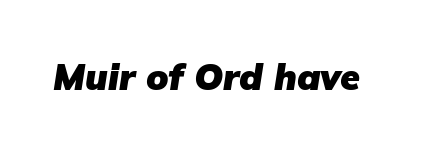
The image shows 36 px heavy type, italic (leaning right); set normal letter spacing, not underlined; low stroke contrast and a medium x-height.
